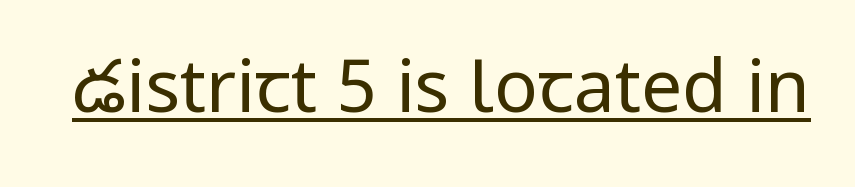
Q: Is the text bold? A: No.
Q: Is the text italic (slanted)? A: No, it is upright.
Q: Is the typeface a serif or a sans-serif typeface? A: Sans-serif.
Q: Is the text underlined? A: Yes.
Q: Is the spacing between letters normal or unusually wide? A: Normal.
Q: Width (condensed, normal, or wide)? A: Condensed.
Q: Stroke contrast? A: Low.
Q: x-height? A: Large.
Q: Monospaced? A: No.
